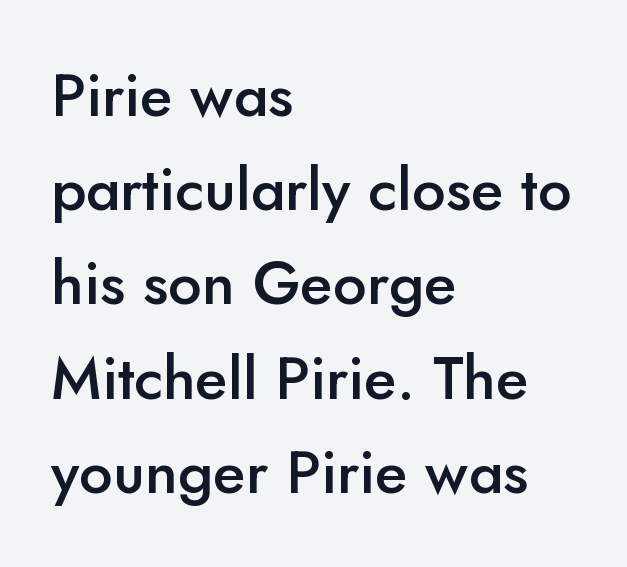
Q: Is the text bold? A: Semi-bold.
Q: Is the text italic (slanted)? A: No, it is upright.
Q: Is the typeface a serif or a sans-serif typeface? A: Sans-serif.
Q: Is the text underlined? A: No.
Q: How is the paragraph aligned? A: Left-aligned.
Q: Is the spacing between letters normal or unusually wide? A: Normal.
Q: Is the spacing between lines tight, normal or loose? A: Normal.
Q: Width (condensed, normal, or wide)? A: Normal.
Q: Stroke contrast? A: Low.
Q: x-height? A: Small.
Q: Monospaced? A: No.
